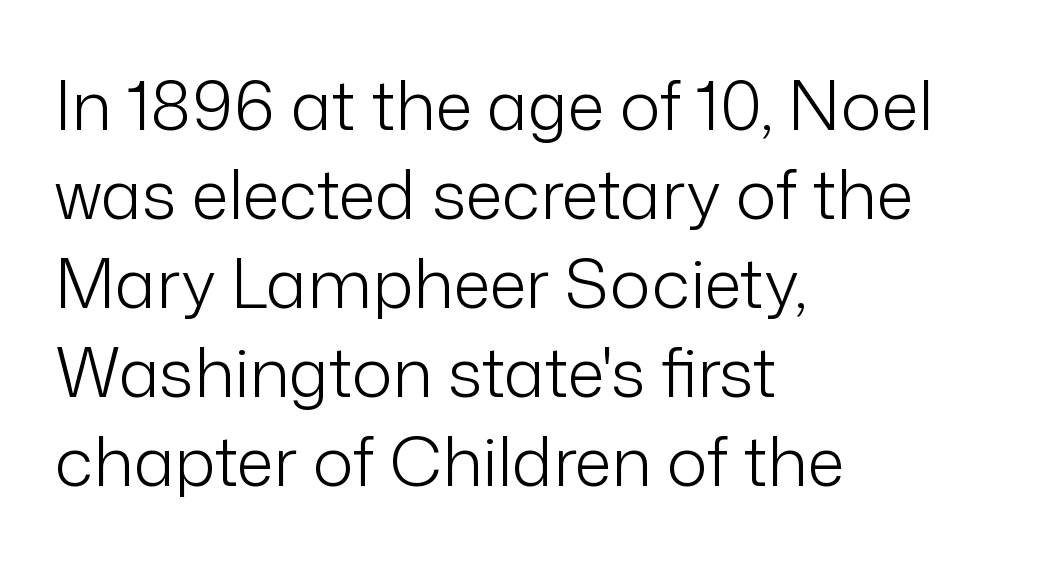
Is the type heavy? It reads as light-to-regular instead. The typeface chosen for these lines omits serifs. This sample is left-justified, so line endings fall wherever the words run out. In terms of posture, this sample is upright. Type without underlining.
